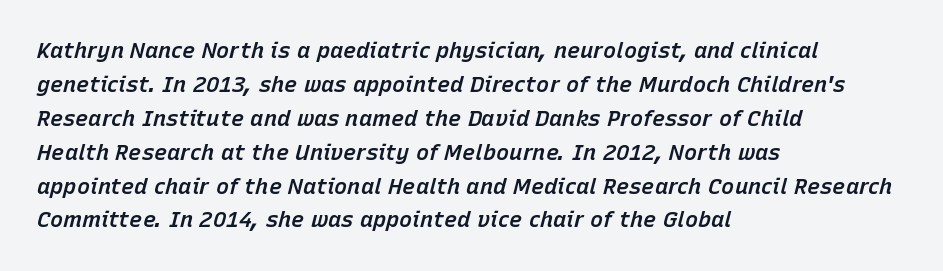
The type is set solid horizontally, with unmodified tracking. Would a proofreader flag this as italicized? Yes. Teacher's note: observe the even left margin — that is flush-left alignment. This is moderately heavy type, rendered in semibold.
